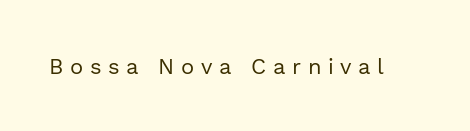
{"italic": "no", "bold": "no", "underline": "no", "letter_spacing": "wide", "letter_spacing_em": 0.3, "glyph_px": 22}
